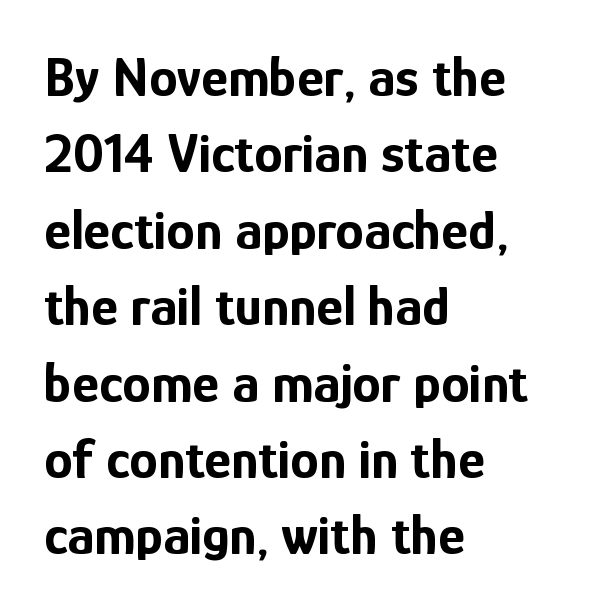
Strokes here are thick enough to call this a true bold. The passage shown is typeset with a sans-serif family. Rendered with straight, roman letterforms. Notice how descenders clear the ascenders below comfortably — that's standard leading. The rendering uses natural spacing where letterforms have individual widths. Underlining? Definitely not there.
